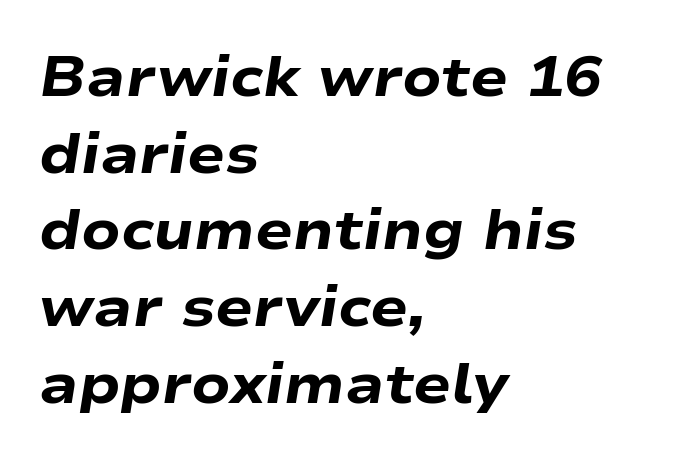
Q: Is the text bold? A: Yes.
Q: Is the text italic (slanted)? A: Yes, it leans right by about 9 degrees.
Q: Is the text underlined? A: No.
Q: How is the paragraph aligned? A: Left-aligned.
Q: Is the spacing between letters normal or unusually wide? A: Normal.
Q: Is the spacing between lines tight, normal or loose? A: Normal.
Q: Width (condensed, normal, or wide)? A: Wide.
Q: Stroke contrast? A: Low.
Q: x-height? A: Medium.
Q: Monospaced? A: No.
